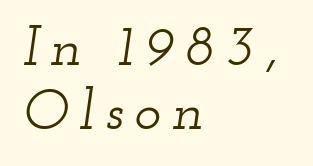
The image shows 57 px wide serif type, italic (leaning right); set left-aligned, tight line spacing (1.12x), not underlined; low stroke contrast and a small x-height.
